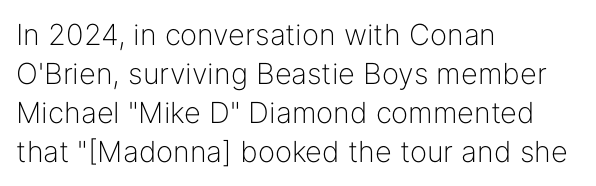
The image shows 29 px light sans-serif type, upright; set left-aligned, normal line spacing (1.35x), normal letter spacing, not underlined; low stroke contrast and a medium x-height.
